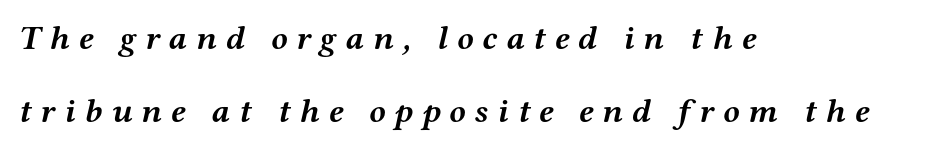
The rendering anchors every line to the left-hand side. Vertically, the passage feels expansive, rows floating well apart. Posture: slanted. Small tapered or slab feet sit at the stroke ends, so this counts as serif.
